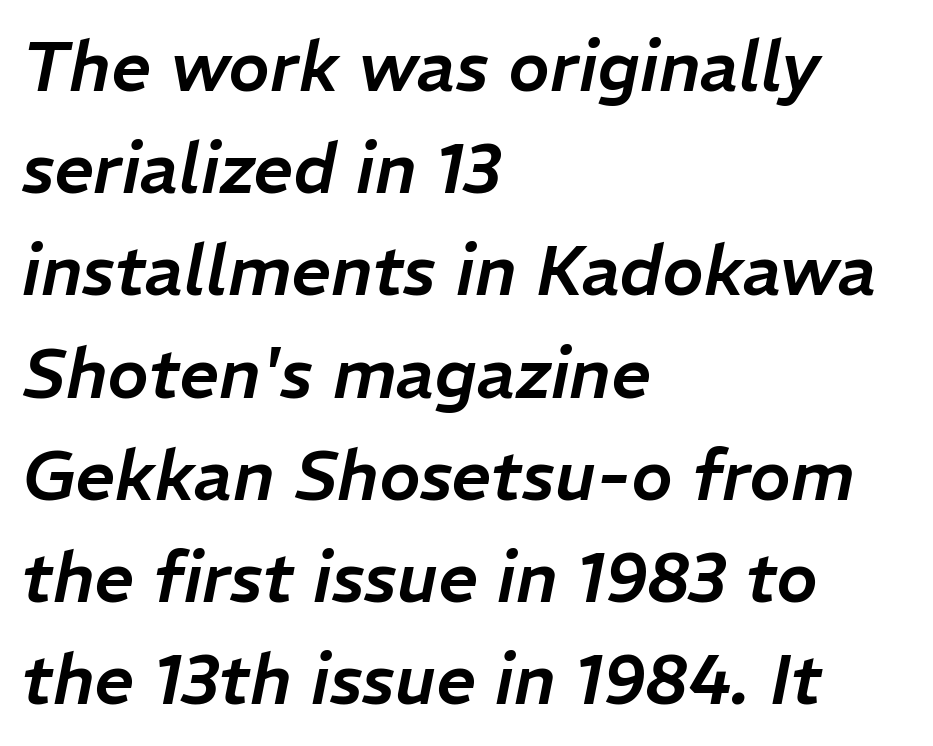
The image shows 70 px text type, italic (leaning right); set left-aligned, normal line spacing (1.46x), normal letter spacing, not underlined; low stroke contrast and a medium x-height.
